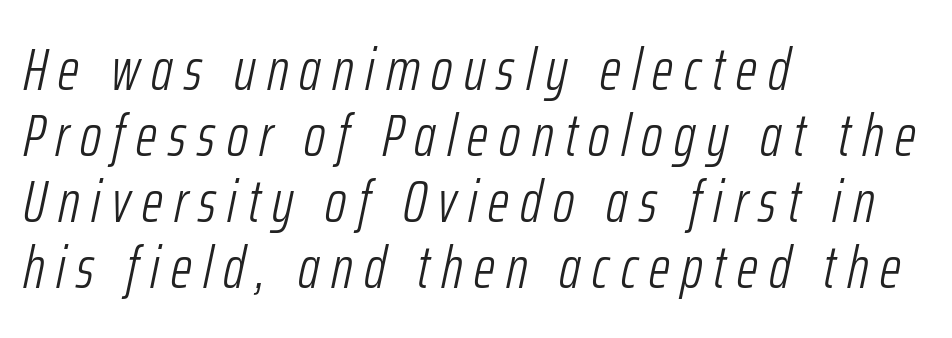
{"italic": "yes", "lean": "right", "slant_degrees": 12, "bold": "no", "weight": "light", "width": "condensed", "stroke_contrast": "low", "x_height": "medium", "monospaced": "no", "underline": "no", "align": "left", "line_spacing": "tight", "line_spacing_ratio": 1.12, "glyph_px": 59}
